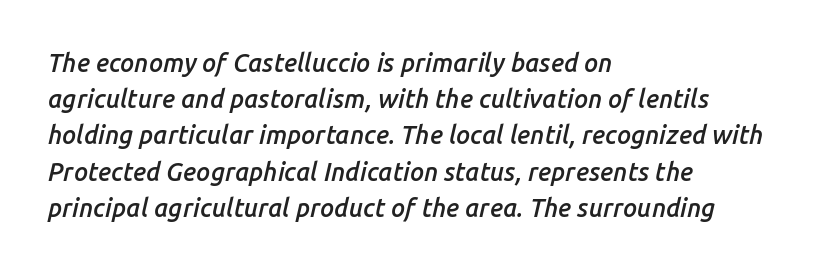
Q: Is the text bold? A: Semi-bold.
Q: Is the text italic (slanted)? A: Yes, it leans right by about 14 degrees.
Q: Is the text underlined? A: No.
Q: How is the paragraph aligned? A: Left-aligned.
Q: Is the spacing between letters normal or unusually wide? A: Normal.
Q: Is the spacing between lines tight, normal or loose? A: Normal.
